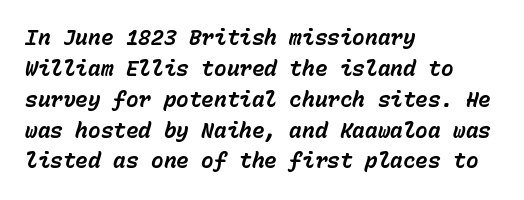
{"italic": "yes", "lean": "right", "slant_degrees": 15, "bold": "yes", "underline": "no", "align": "left", "line_spacing": "normal", "line_spacing_ratio": 1.47, "letter_spacing": "normal", "letter_spacing_em": 0.0, "glyph_px": 21}
